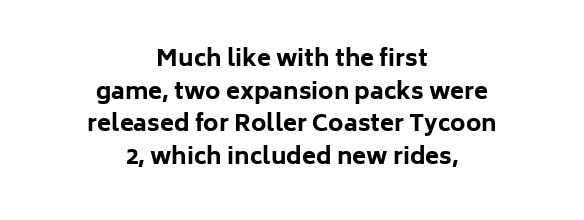
The image shows 23 px bold type, upright; set centered, normal line spacing (1.42x), normal letter spacing, not underlined.
